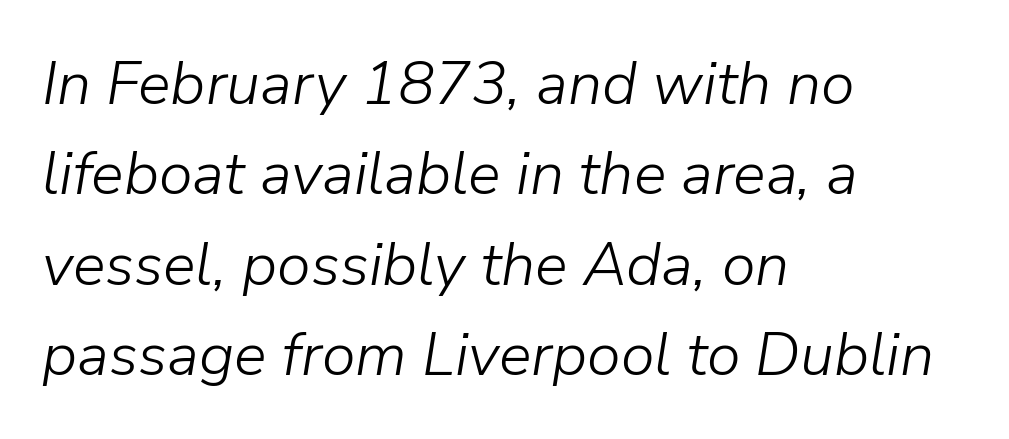
This rendering features lettering with no underline. This sample keeps an unexceptional amount of space between lines. The typography opts for an oblique posture over an upright one. There is no visible air inserted between adjacent glyphs.
